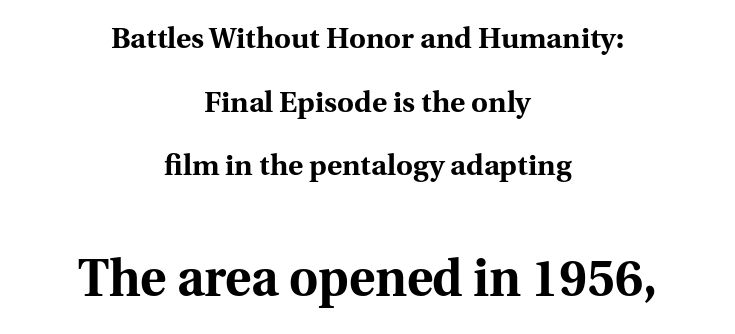
{"serif": "yes", "italic": "no", "bold": "yes", "weight": "bold", "width": "normal", "stroke_contrast": "medium", "x_height": "medium", "monospaced": "no", "underline": "no", "align": "center", "line_spacing": "loose", "line_spacing_ratio": 2.19, "letter_spacing": "normal", "letter_spacing_em": 0.0, "larger_block": "second", "size_ratio": 1.72, "glyph_px": 50}
